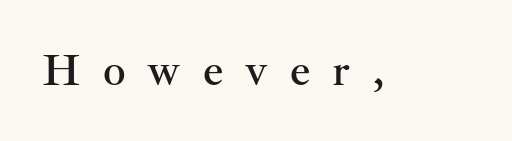
The face used here is proportionally spaced, like ordinary book or web type. Is there any slant? The stems are plumb. Words float on clear page, feet unadorned. The designer went with a serif here, giving each stem small feet. Display-style spreading of the glyphs; the letterfit is very open.
